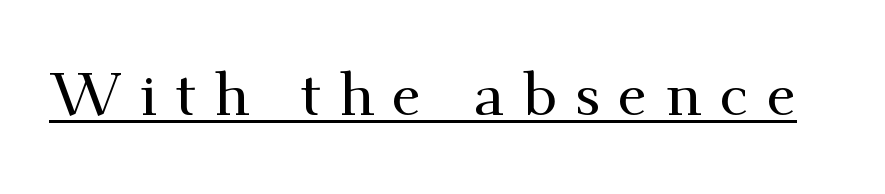
{"serif": "yes", "italic": "no", "width": "normal", "stroke_contrast": "medium", "x_height": "small", "monospaced": "no", "underline": "yes", "letter_spacing": "wide", "letter_spacing_em": 0.3, "glyph_px": 60}
